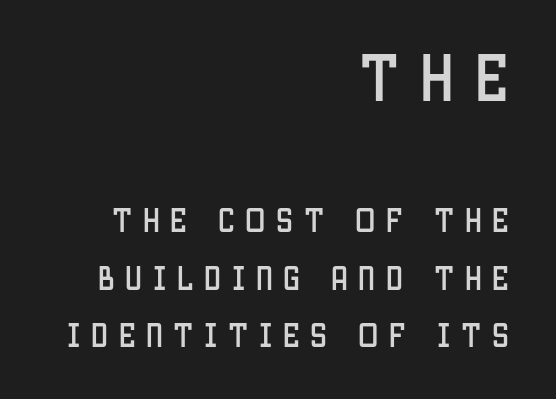
The image shows 54 px condensed sans-serif type, upright; set right-aligned, loose line spacing (2.13x), unusually wide letter spacing (+0.39 em), not underlined; the first (top) block is 2.0x larger; low stroke contrast and a large x-height.
